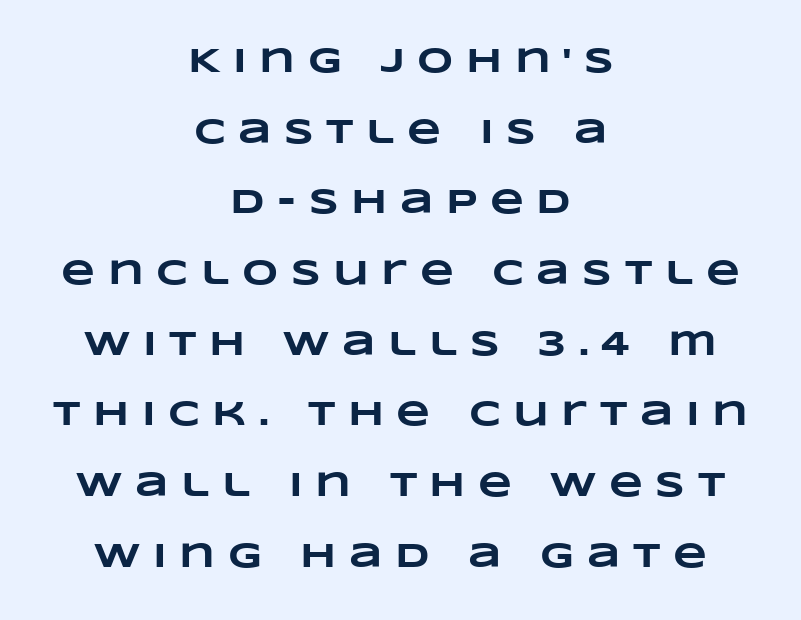
The image shows 35 px heavy, wide type; set centered, loose line spacing (2.02x), unusually wide letter spacing (+0.36 em), not underlined; low stroke contrast and a large x-height.
